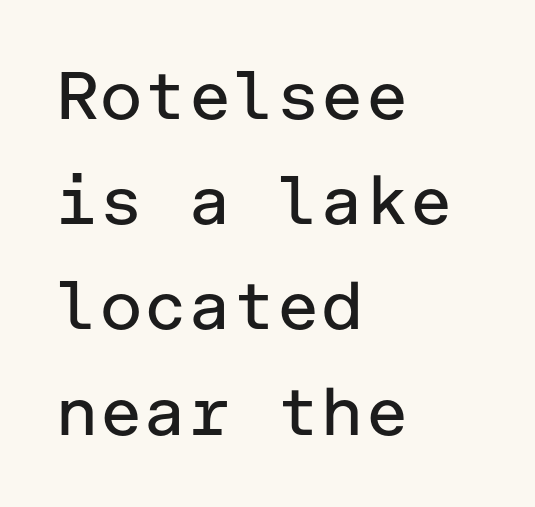
The image shows 67 px regular-weight sans-serif type, upright; set left-aligned, normal line spacing (1.57x), normal letter spacing, not underlined; low stroke contrast and a medium x-height.
